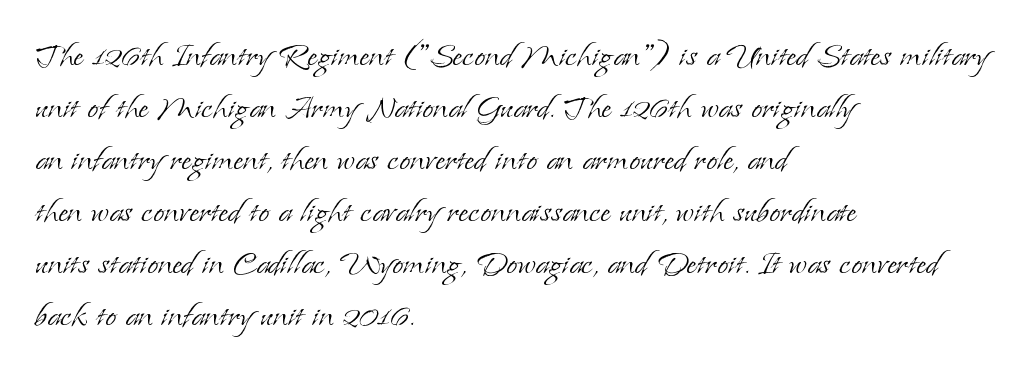
{"serif": "yes", "bold": "no", "weight": "light", "width": "normal", "stroke_contrast": "low", "x_height": "small", "monospaced": "no", "underline": "no", "align": "left", "line_spacing": "normal", "line_spacing_ratio": 1.3, "letter_spacing": "normal", "letter_spacing_em": 0.0, "glyph_px": 40}
